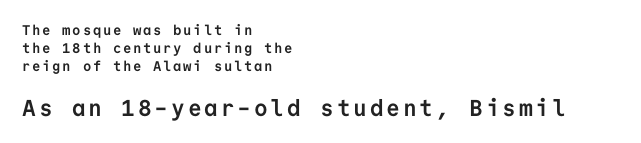
Q: Is the text bold? A: Yes.
Q: Is the text italic (slanted)? A: No, it is upright.
Q: Is the text underlined? A: No.
Q: How is the paragraph aligned? A: Left-aligned.
Q: Is the spacing between lines tight, normal or loose? A: Normal.
Q: Which block of text is set in a larger size, the first (top) or the second (bottom)? A: The second (bottom) one.
